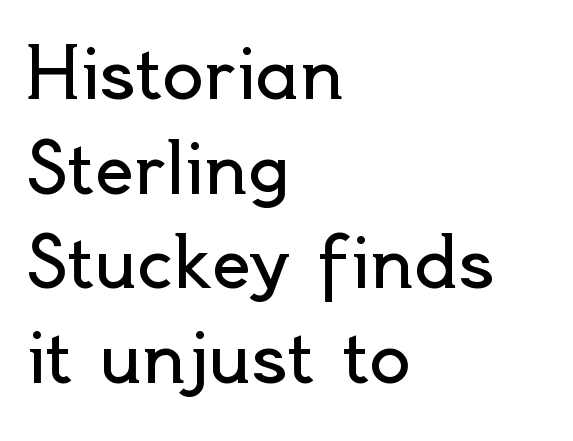
{"serif": "no", "italic": "no", "bold": "no", "weight": "regular", "width": "normal", "x_height": "small", "monospaced": "no", "underline": "no", "align": "left", "line_spacing": "normal", "line_spacing_ratio": 1.37, "letter_spacing": "normal", "letter_spacing_em": 0.0, "glyph_px": 69}
